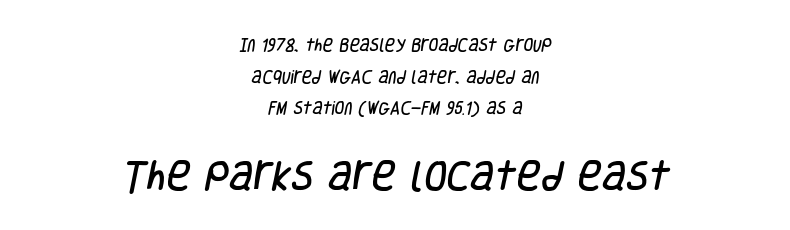
The image shows 33 px condensed sans-serif type; set centered, loose line spacing (2.26x), normal letter spacing, not underlined; the second (bottom) block is 2.36x larger; low stroke contrast and a large x-height.
